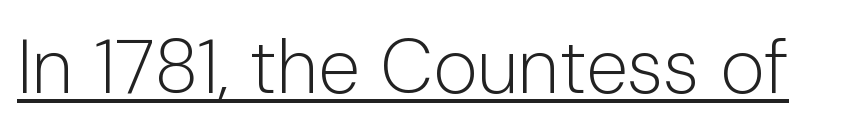
{"serif": "no", "italic": "no", "bold": "no", "weight": "light", "width": "normal", "stroke_contrast": "low", "x_height": "medium", "monospaced": "no", "underline": "yes", "letter_spacing": "normal", "letter_spacing_em": 0.0, "glyph_px": 76}
